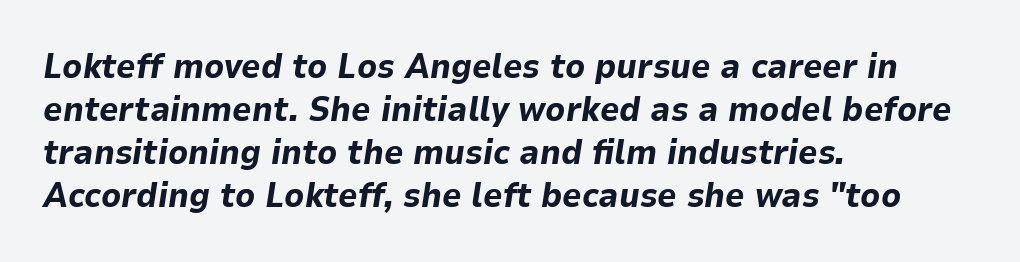
{"italic": "yes", "lean": "right", "slant_degrees": 9, "bold": "yes", "weight": "bold", "width": "normal", "stroke_contrast": "low", "x_height": "medium", "monospaced": "no", "underline": "no", "align": "left", "line_spacing": "normal", "line_spacing_ratio": 1.26, "letter_spacing": "normal", "letter_spacing_em": 0.0, "glyph_px": 34}
